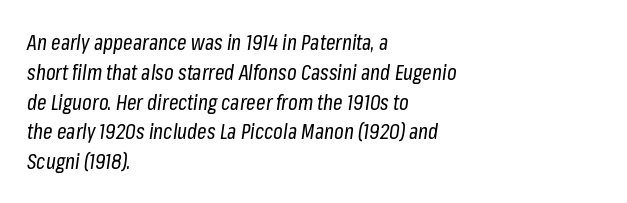
The image shows 21 px text type, italic (leaning right); set left-aligned, normal line spacing (1.42x), normal letter spacing, not underlined.
